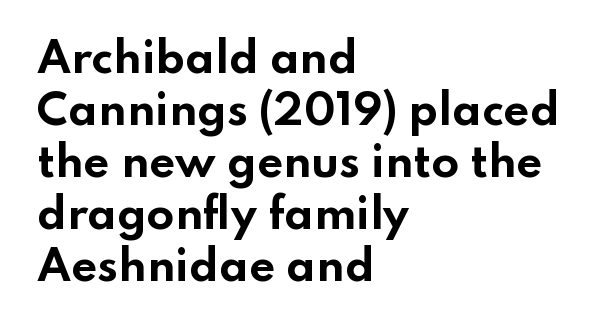
Q: Is the text bold? A: Yes.
Q: Is the text italic (slanted)? A: No, it is upright.
Q: Is the typeface a serif or a sans-serif typeface? A: Sans-serif.
Q: Is the text underlined? A: No.
Q: How is the paragraph aligned? A: Left-aligned.
Q: Is the spacing between letters normal or unusually wide? A: Normal.
Q: Is the spacing between lines tight, normal or loose? A: Normal.
Q: Width (condensed, normal, or wide)? A: Wide.
Q: Stroke contrast? A: Low.
Q: x-height? A: Small.
Q: Monospaced? A: No.
